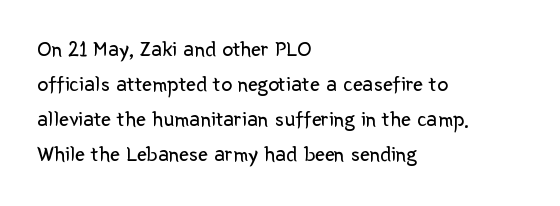
Q: Is the text bold? A: No.
Q: Is the text italic (slanted)? A: No, it is upright.
Q: Is the text underlined? A: No.
Q: How is the paragraph aligned? A: Left-aligned.
Q: Is the spacing between letters normal or unusually wide? A: Normal.
Q: Is the spacing between lines tight, normal or loose? A: Normal.
